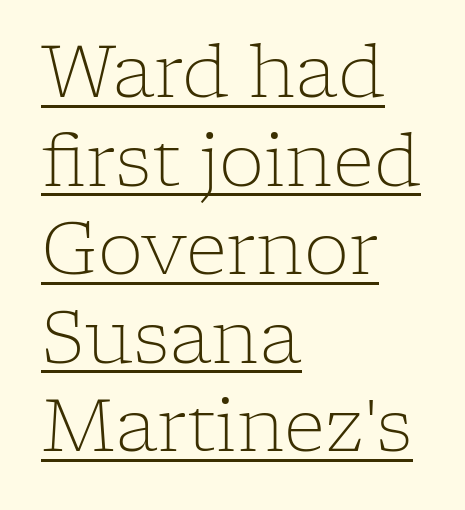
The image shows 72 px light serif type, upright; set left-aligned, line spacing 1.23x, normal letter spacing, underlined; low stroke contrast and a medium x-height.
